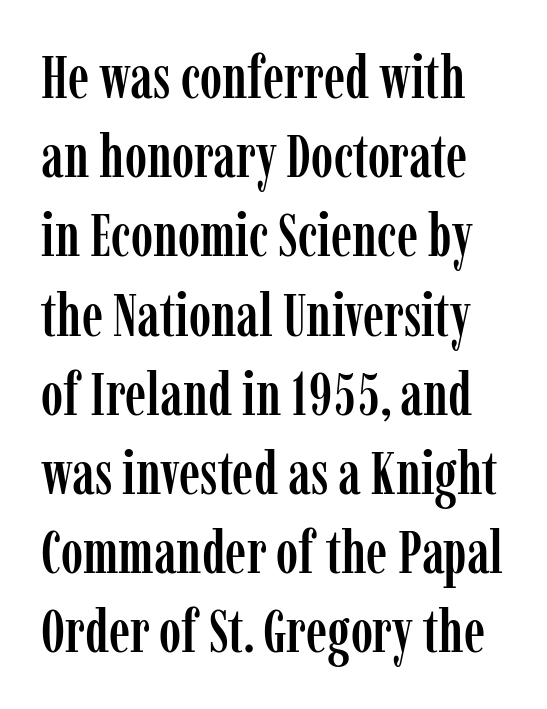
{"serif": "yes", "italic": "no", "width": "condensed", "stroke_contrast": "low", "x_height": "medium", "monospaced": "no", "underline": "no", "line_spacing": "normal", "line_spacing_ratio": 1.32, "letter_spacing": "normal", "letter_spacing_em": 0.0, "glyph_px": 60}
